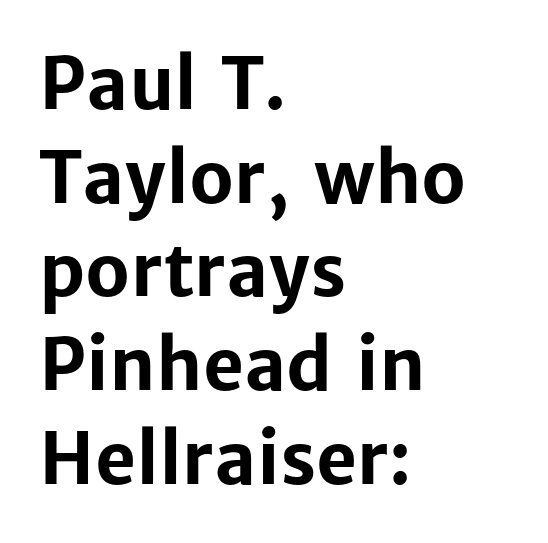
The image shows 71 px bold sans-serif type, upright; set left-aligned, normal line spacing (1.32x), normal letter spacing, not underlined; low stroke contrast and a medium x-height.
